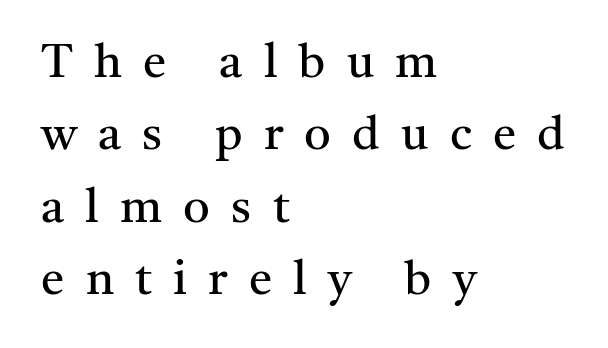
{"serif": "yes", "italic": "no", "bold": "no", "weight": "regular", "width": "normal", "stroke_contrast": "medium", "x_height": "medium", "monospaced": "no", "underline": "no", "align": "left", "line_spacing": "normal", "line_spacing_ratio": 1.54, "letter_spacing": "wide", "letter_spacing_em": 0.45, "glyph_px": 47}
